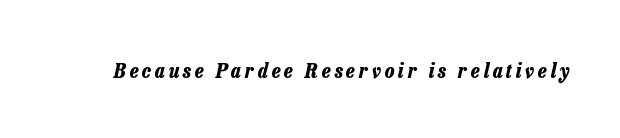
The image shows 21 px bold type, italic (leaning right); set not underlined.
